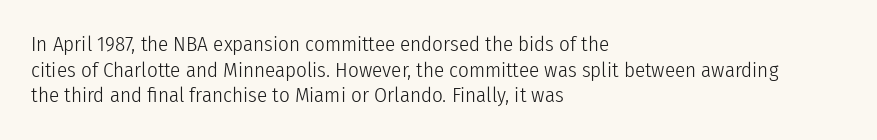
{"italic": "no", "bold": "no", "underline": "no", "align": "left", "line_spacing_ratio": 1.22, "letter_spacing": "normal", "letter_spacing_em": 0.0, "glyph_px": 21}
